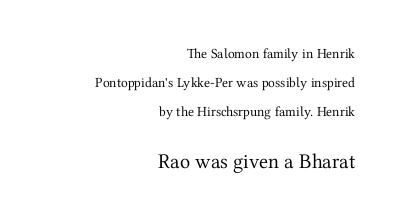
Plain, unruled lines of type. Does extra space separate the letters? No, they use regular spacing. Italic: no, the glyphs are upright roman. Larger block? The one below; the one above is distinctly smaller. The passage shown stacks its lines with a broad gap. This reads as an unemphasized weight, regular at the heaviest.
